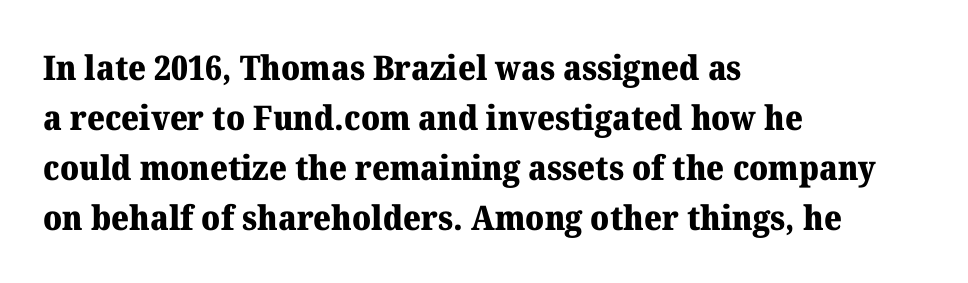
Horizontal bands of white between lines are of average thickness. The face used here is proportionally spaced, like ordinary book or web type. The sample has been set heavy, in full bold. Classification — serif. The ragged edge is on the right, which tells us the setting is flush left. A clean baseline with only descenders dipping below it.
